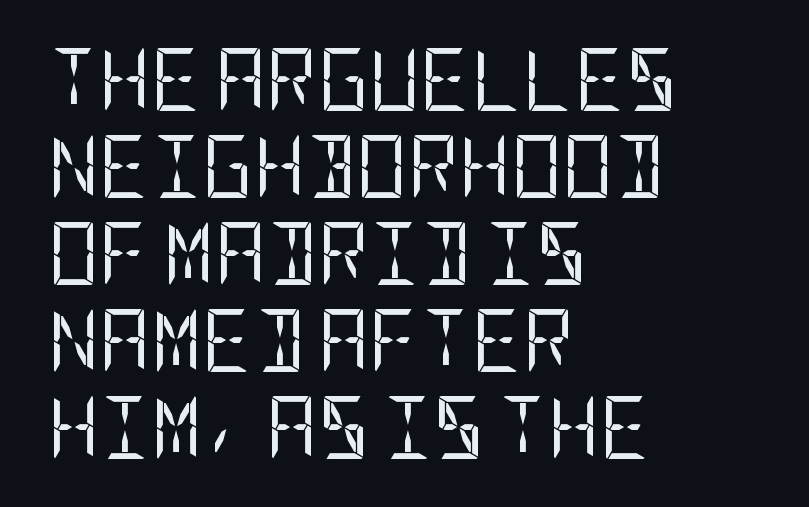
Note: no serifs on the glyphs. The lines in this sample share a left origin and differ only in where they stop. Here the glyphs are tracked normally, forming tight word shapes. Reading down the column, the eye jumps a familiar distance to each next line. This is roman type, the default non-slanted kind.
